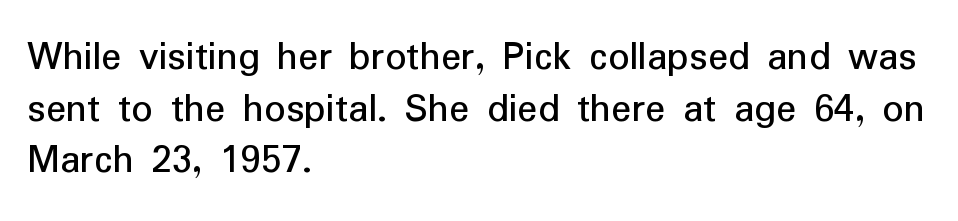
The image shows 42 px sans-serif type, upright; set left-aligned, line spacing 1.23x, normal letter spacing, not underlined; low stroke contrast and a medium x-height.
